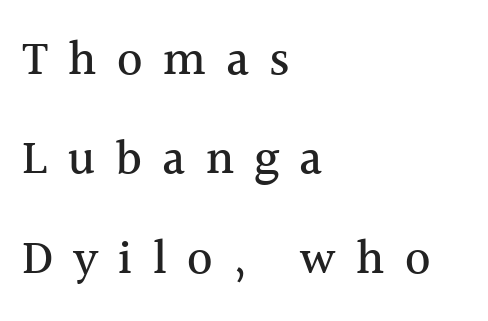
Q: Is the text italic (slanted)? A: No, it is upright.
Q: Is the typeface a serif or a sans-serif typeface? A: Serif.
Q: Is the text underlined? A: No.
Q: How is the paragraph aligned? A: Left-aligned.
Q: Is the spacing between letters normal or unusually wide? A: Unusually wide.
Q: Is the spacing between lines tight, normal or loose? A: Loose.
Q: Width (condensed, normal, or wide)? A: Normal.
Q: x-height? A: Medium.
Q: Monospaced? A: No.
